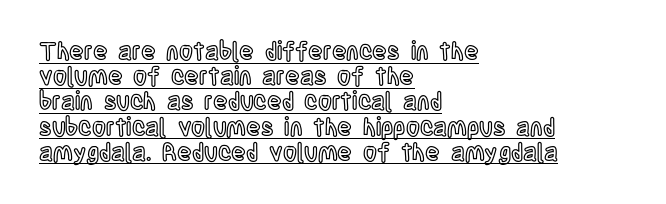
The image shows 24 px text type, upright; set left-aligned, tight line spacing (1.05x), normal letter spacing, underlined.
